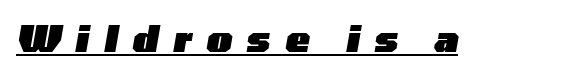
{"italic": "yes", "lean": "right", "slant_degrees": 10, "bold": "yes", "weight": "heavy", "width": "wide", "stroke_contrast": "low", "x_height": "medium", "monospaced": "no", "underline": "yes", "letter_spacing": "wide", "letter_spacing_em": 0.41, "glyph_px": 36}
